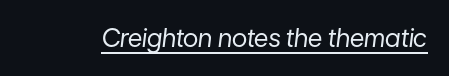
Short note: letters normally spaced. A baseline rule has been typeset under these characters. Weight class: somewhere from thin through regular. This sample uses an oblique cut, with every glyph tilted off the vertical.
